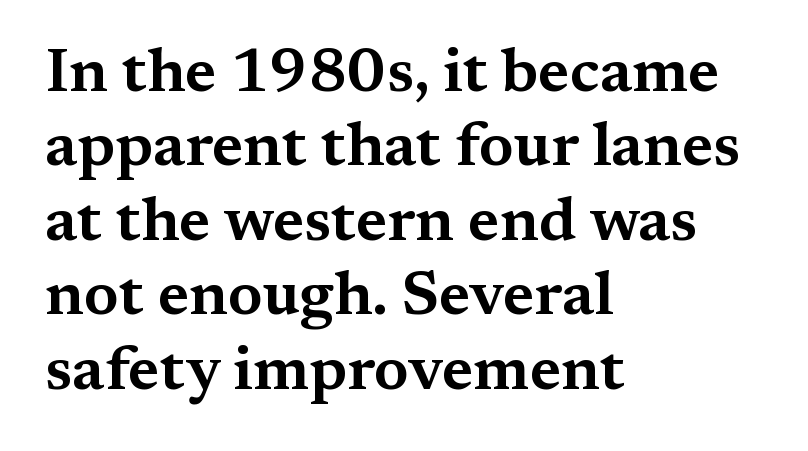
Each line starts at the same left margin while the right side varies. You can tell it's not italic because the verticals are truly vertical. A bare baseline throughout the passage. The rendering uses natural spacing where letterforms have individual widths. You can tell from the footed stems that serif type was used. Observe the ordinary spacing: letters are neighbours, not strangers.
